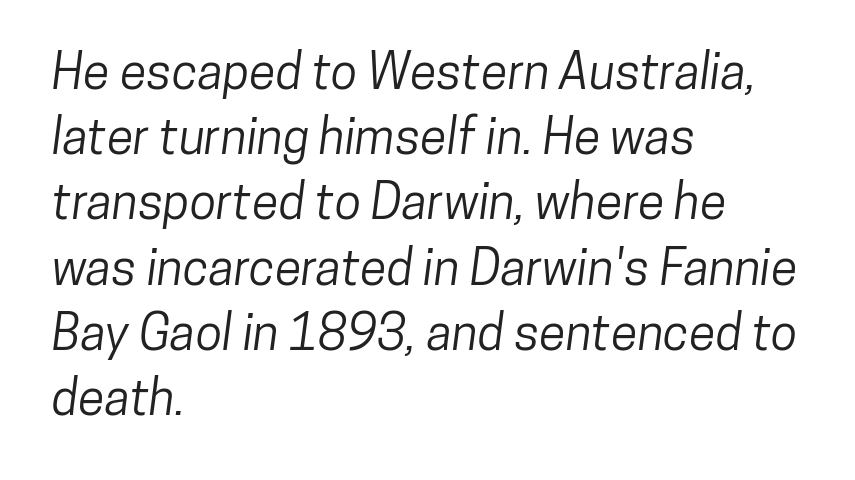
The image shows 49 px condensed sans-serif type; set left-aligned, normal line spacing (1.33x), normal letter spacing, not underlined; low stroke contrast and a medium x-height.
